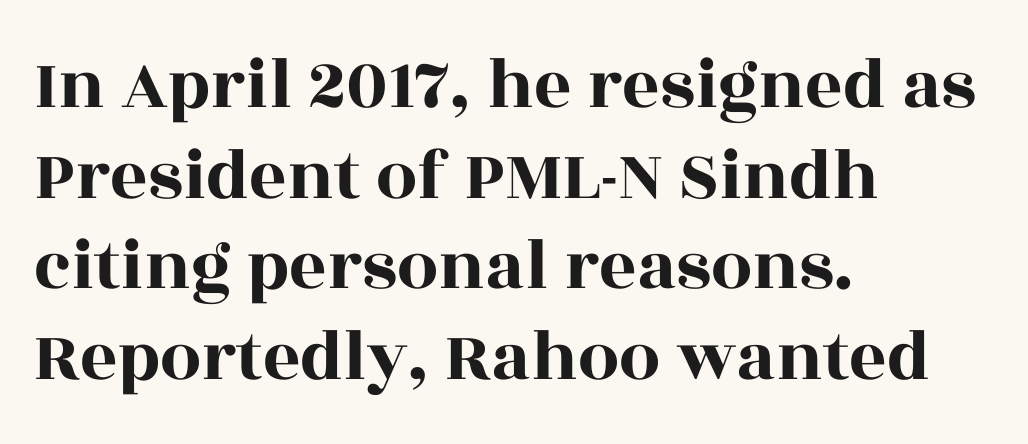
Q: Is the text italic (slanted)? A: No, it is upright.
Q: Is the typeface a serif or a sans-serif typeface? A: Serif.
Q: Is the text underlined? A: No.
Q: How is the paragraph aligned? A: Left-aligned.
Q: Is the spacing between letters normal or unusually wide? A: Normal.
Q: Width (condensed, normal, or wide)? A: Wide.
Q: x-height? A: Large.
Q: Monospaced? A: No.
